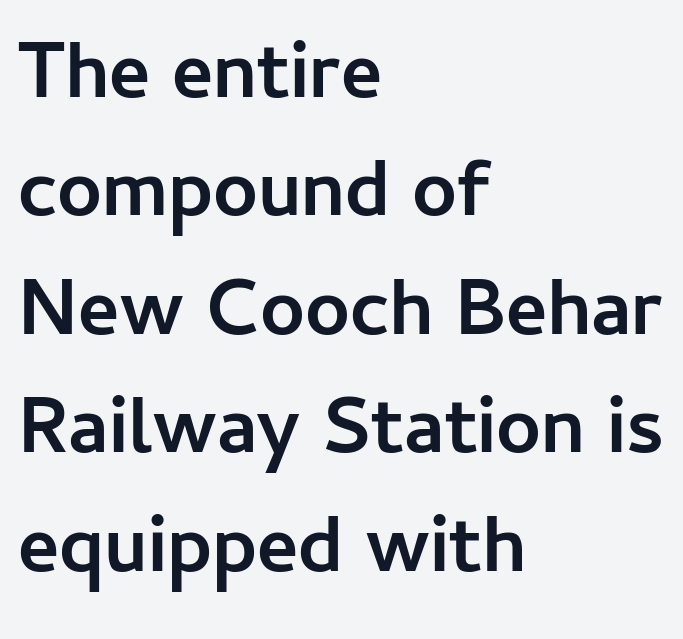
{"serif": "no", "italic": "no", "bold": "yes", "weight": "semibold", "width": "normal", "stroke_contrast": "low", "x_height": "medium", "monospaced": "no", "underline": "no", "align": "left", "line_spacing": "normal", "line_spacing_ratio": 1.5, "letter_spacing": "normal", "letter_spacing_em": 0.0, "glyph_px": 79}
